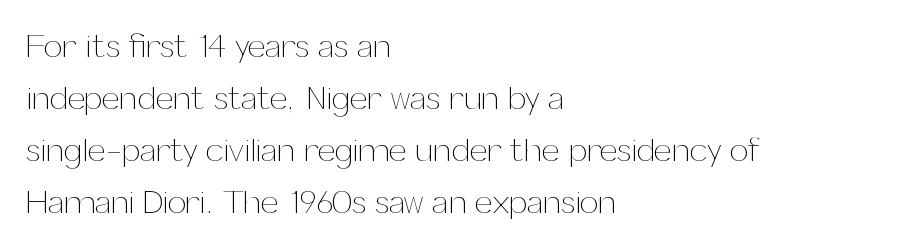
Heaviness? Minimal to ordinary, like unemphasized prose. This sample uses plain, unmodified letter spacing. Leading: standard. The ragged edge is on the right, which tells us the setting is flush left. Descenders are the only things crossing below the line. The face used here is proportionally spaced, like ordinary book or web type.
